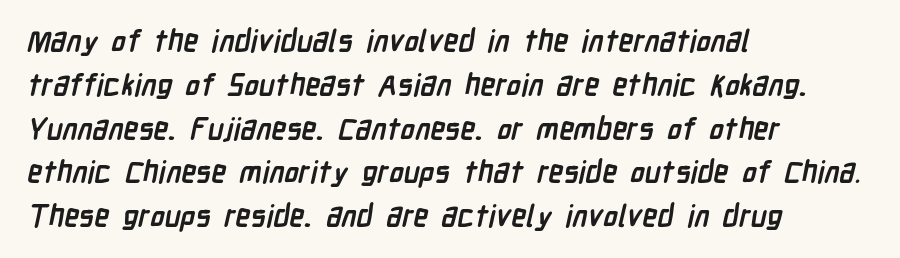
The image shows 30 px semibold, condensed sans-serif type; set left-aligned, normal line spacing (1.46x), normal letter spacing, not underlined; low stroke contrast and a medium x-height.
